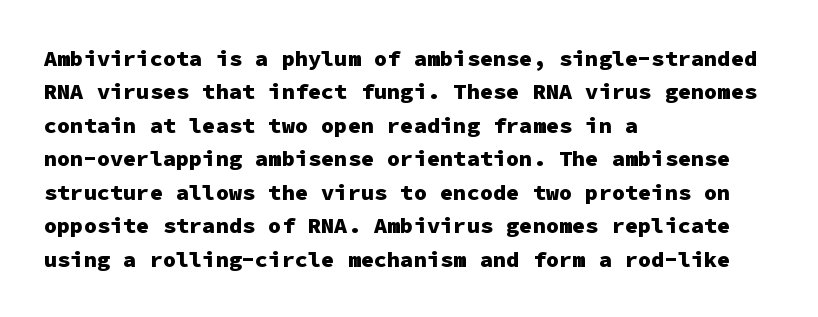
The image shows 22 px bold type, upright; set left-aligned, normal line spacing (1.52x), normal letter spacing, not underlined.
